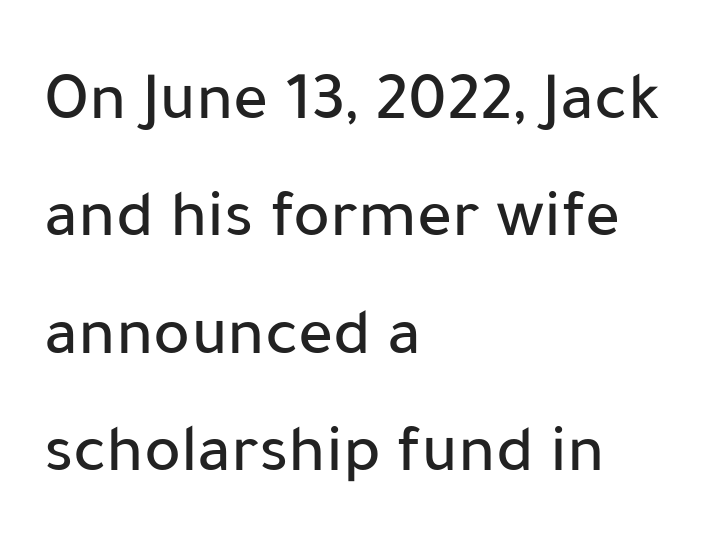
The horizontal fit of the characters is conventional and even. Posture: vertical. Underline: absent. A typesetter would call this proportional, since set widths differ per character. You can tell from the bare stems that sans-serif type was used.
